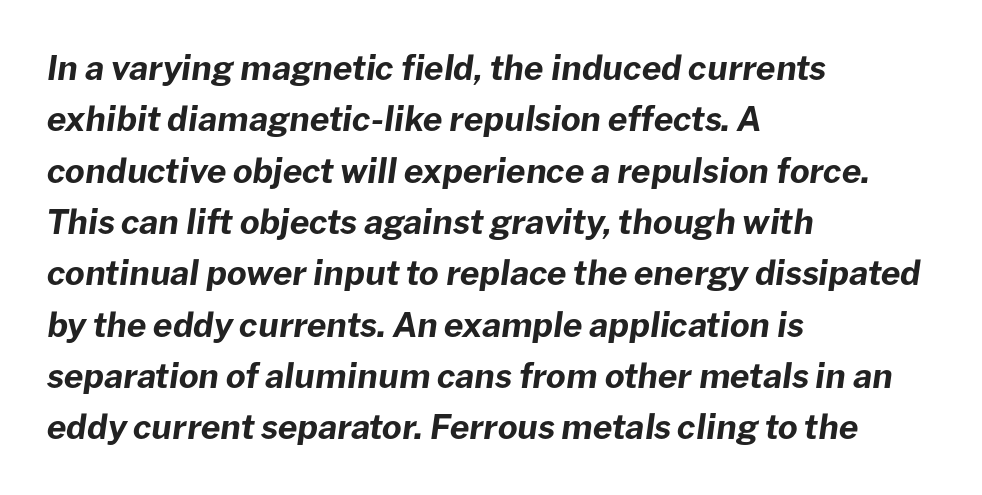
Q: Is the text bold? A: Yes.
Q: Is the text italic (slanted)? A: Yes, it leans right by about 8 degrees.
Q: Is the text underlined? A: No.
Q: How is the paragraph aligned? A: Left-aligned.
Q: Is the spacing between letters normal or unusually wide? A: Normal.
Q: Is the spacing between lines tight, normal or loose? A: Normal.
Q: Width (condensed, normal, or wide)? A: Normal.
Q: Stroke contrast? A: Low.
Q: x-height? A: Medium.
Q: Monospaced? A: No.
